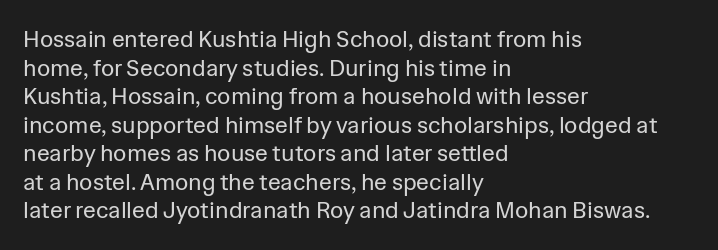
Beneath every word, the page is bare. On a weight scale, this lands at 450 or below. Look at the tracking — it's just the regular setting, nothing added. The typesetter chose a ragged-right arrangement here. Upright lettering throughout.
